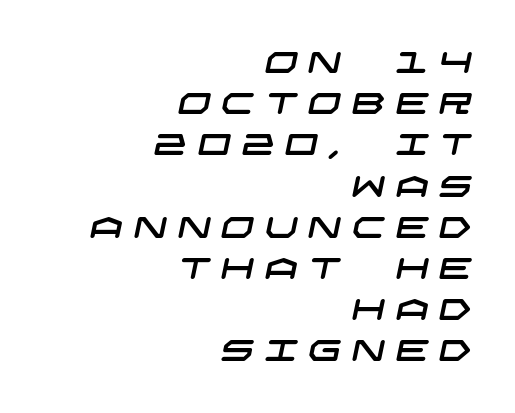
Q: Is the typeface a serif or a sans-serif typeface? A: Sans-serif.
Q: Is the text underlined? A: No.
Q: How is the paragraph aligned? A: Right-aligned.
Q: Is the spacing between letters normal or unusually wide? A: Unusually wide.
Q: Is the spacing between lines tight, normal or loose? A: Normal.
Q: Width (condensed, normal, or wide)? A: Wide.
Q: Stroke contrast? A: Low.
Q: x-height? A: Large.
